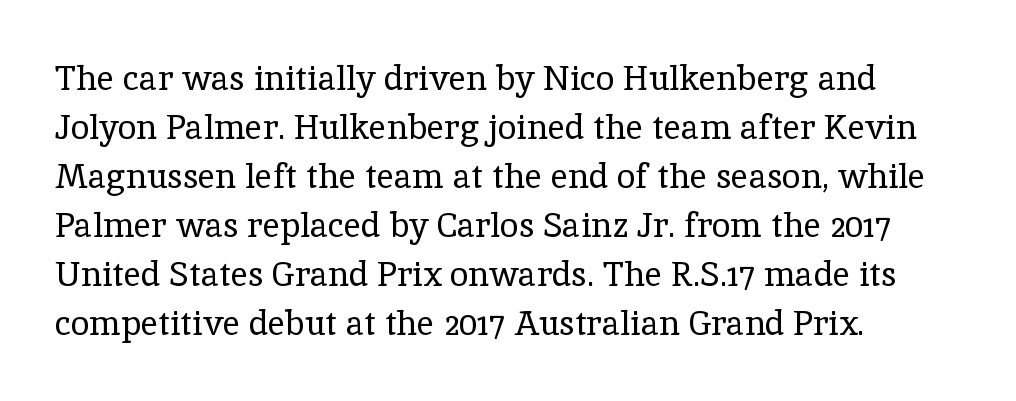
Alignment: flush left. Ordinary non-slanted type is in use. Stems here are at most as thick as an everyday book face. Type without underlining.
